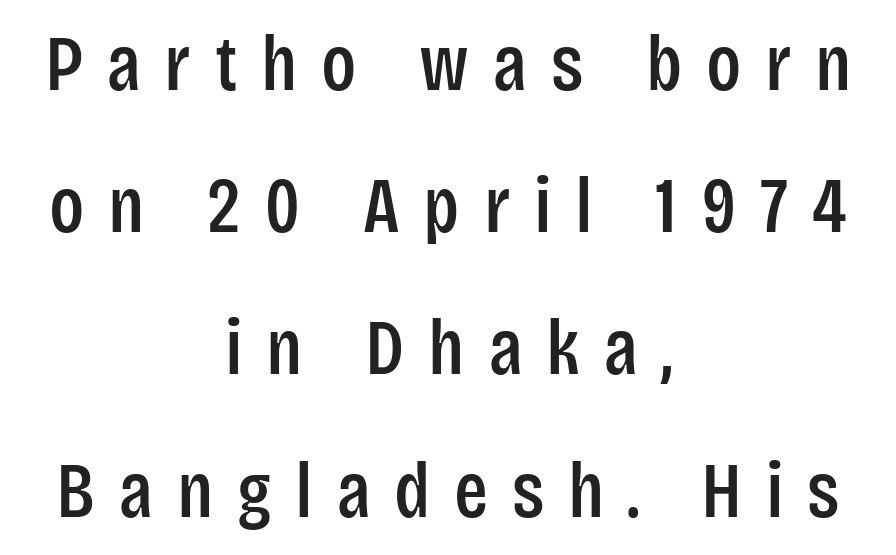
The image shows 79 px condensed sans-serif type, upright; set centered, line spacing 1.8x, unusually wide letter spacing (+0.3 em), not underlined; low stroke contrast and a large x-height.
